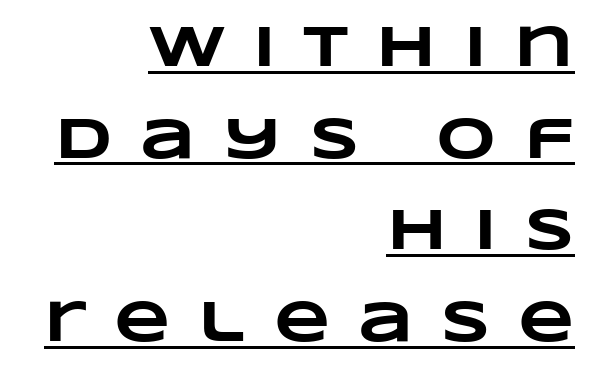
Q: Is the text bold? A: Yes.
Q: Is the text underlined? A: Yes.
Q: How is the paragraph aligned? A: Right-aligned.
Q: Is the spacing between letters normal or unusually wide? A: Unusually wide.
Q: Is the spacing between lines tight, normal or loose? A: Normal.
Q: Width (condensed, normal, or wide)? A: Wide.
Q: Stroke contrast? A: Low.
Q: x-height? A: Large.
Q: Monospaced? A: No.
